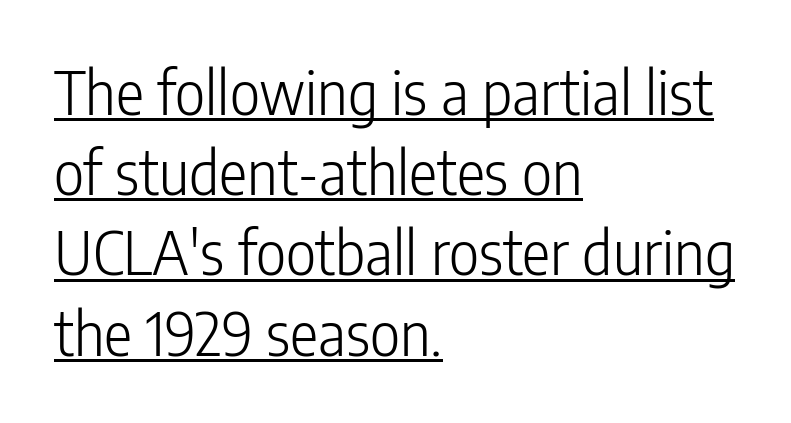
{"serif": "no", "italic": "no", "bold": "no", "weight": "light", "width": "condensed", "stroke_contrast": "low", "x_height": "medium", "monospaced": "no", "underline": "yes", "align": "left", "line_spacing": "normal", "line_spacing_ratio": 1.36, "letter_spacing": "normal", "letter_spacing_em": 0.0, "glyph_px": 59}
